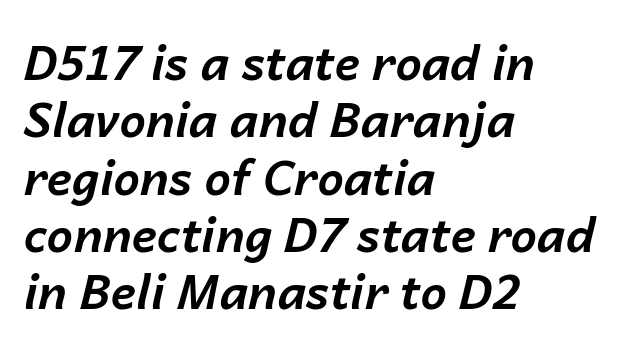
The area under the type is left untouched. What stands out about the letter spacing? Nothing — it is the standard amount. Varying glyph widths throughout — classic text-font behaviour. The characters look thick and weighty, a clear bold. Every row of glyphs begins at an identical x-position on the left.
